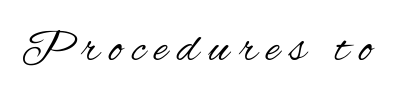
The image shows 47 px regular-weight, condensed sans-serif type; set unusually wide letter spacing (+0.21 em), not underlined; medium stroke contrast and a small x-height.
